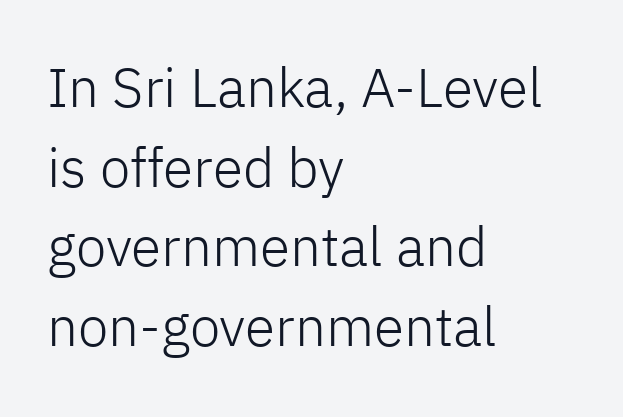
Q: Is the text bold? A: No.
Q: Is the text italic (slanted)? A: No, it is upright.
Q: Is the typeface a serif or a sans-serif typeface? A: Sans-serif.
Q: Is the text underlined? A: No.
Q: How is the paragraph aligned? A: Left-aligned.
Q: Is the spacing between letters normal or unusually wide? A: Normal.
Q: Is the spacing between lines tight, normal or loose? A: Normal.
Q: Width (condensed, normal, or wide)? A: Normal.
Q: Stroke contrast? A: Low.
Q: x-height? A: Medium.
Q: Monospaced? A: No.
